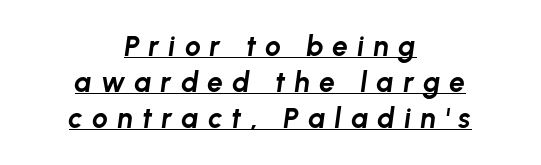
The lettering is marked with a stroke running underneath it. Horizontally, the lines are justified to the midpoint only. If you drew a line through each stem, it would be angled. Note the varied advance widths — an 'i' is clearly narrower than an 'm'. Inter-character spacing is expanded well beyond the font's built-in metrics.
